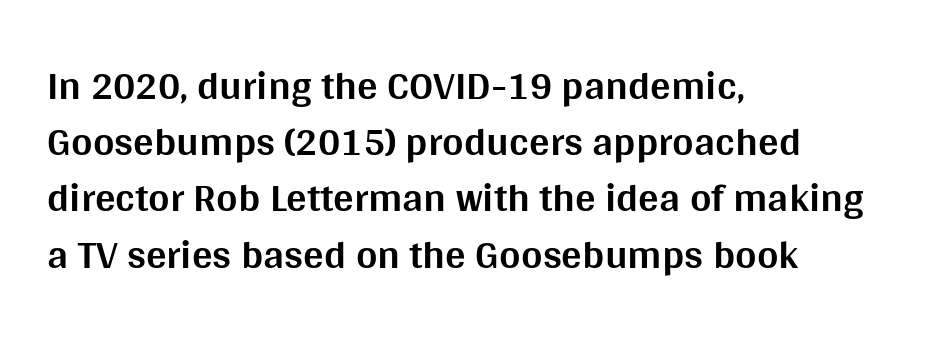
The image shows 41 px bold sans-serif type, upright; set left-aligned, normal line spacing (1.37x), normal letter spacing, not underlined; medium stroke contrast and a large x-height.
